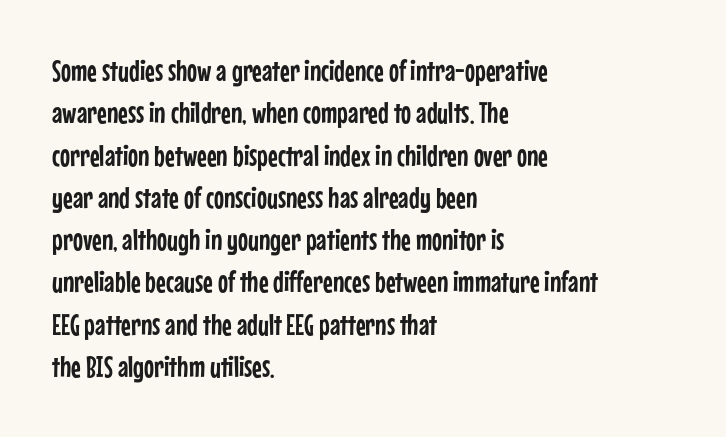
Q: Is the text italic (slanted)? A: No, it is upright.
Q: Is the typeface a serif or a sans-serif typeface? A: Sans-serif.
Q: Is the text underlined? A: No.
Q: How is the paragraph aligned? A: Left-aligned.
Q: Is the spacing between letters normal or unusually wide? A: Normal.
Q: Is the spacing between lines tight, normal or loose? A: Normal.
Q: Width (condensed, normal, or wide)? A: Condensed.
Q: Stroke contrast? A: Low.
Q: x-height? A: Medium.
Q: Monospaced? A: No.
